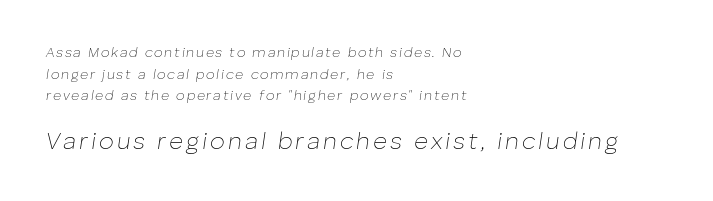
Q: Is the text bold? A: No.
Q: Is the text italic (slanted)? A: Yes, it leans right by about 8 degrees.
Q: Is the text underlined? A: No.
Q: How is the paragraph aligned? A: Left-aligned.
Q: Is the spacing between lines tight, normal or loose? A: Normal.
Q: Which block of text is set in a larger size, the first (top) or the second (bottom)? A: The second (bottom) one.
